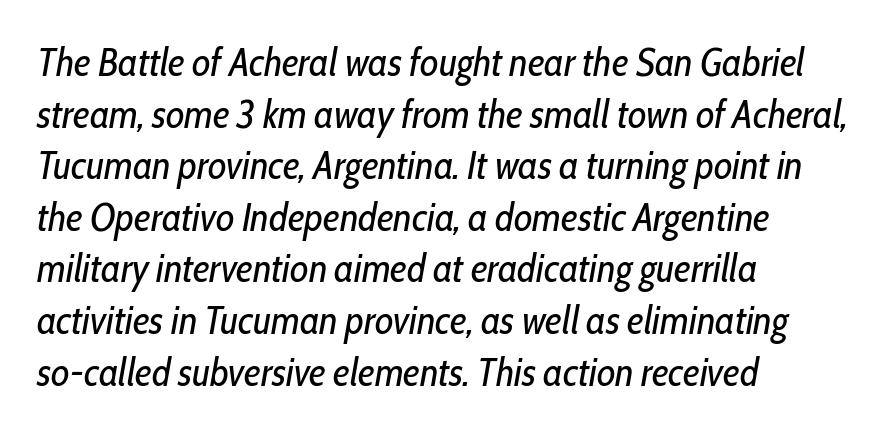
Q: Is the text bold? A: No.
Q: Is the text italic (slanted)? A: Yes, it leans right by about 10 degrees.
Q: Is the text underlined? A: No.
Q: How is the paragraph aligned? A: Left-aligned.
Q: Is the spacing between letters normal or unusually wide? A: Normal.
Q: Is the spacing between lines tight, normal or loose? A: Normal.
Q: Width (condensed, normal, or wide)? A: Condensed.
Q: Stroke contrast? A: Low.
Q: x-height? A: Medium.
Q: Monospaced? A: No.
